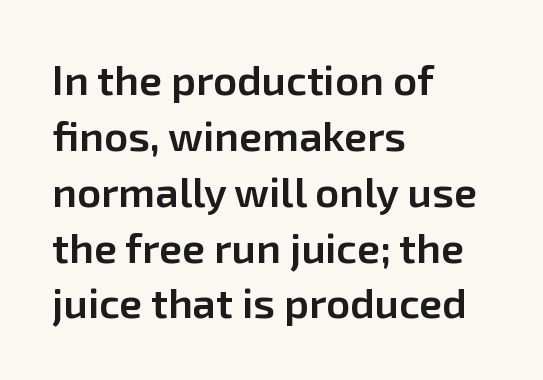
{"serif": "no", "italic": "no", "bold": "semi", "weight": "semibold", "width": "normal", "stroke_contrast": "low", "x_height": "medium", "monospaced": "no", "underline": "no", "align": "left", "line_spacing": "normal", "line_spacing_ratio": 1.33, "letter_spacing": "normal", "letter_spacing_em": 0.0, "glyph_px": 42}
